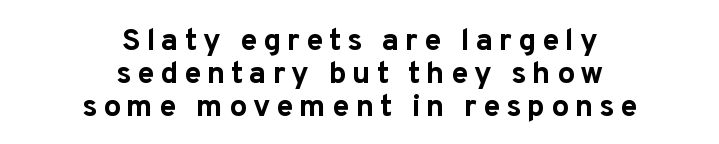
The typography opts for an upright posture over an oblique one. A typesetter would call this leading minimal, almost set solid. The space beneath each line is pristine and unruled. This sample has the flowing, uneven cadence of proportional lettering. A centered setting, common on invitations and titles, is used for this passage. Heavy-handed strokes throughout: this text is bold.
